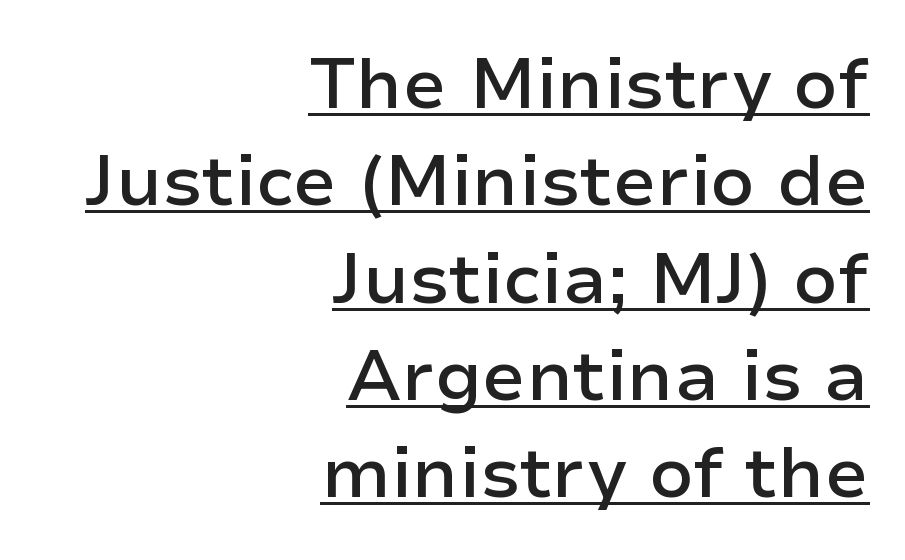
Set as a demibold, roughly 600 on the weight scale. The ragged edge is on the left, which tells us the setting is flush right. How would I describe the line gaps? Plain and ordinary. These characters rest on top of a visible drawn line. These lines keep a tight, regular rhythm from letter to letter.
